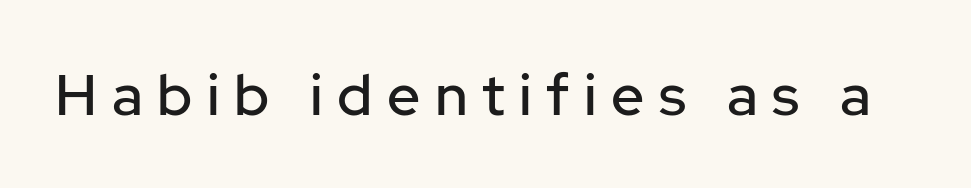
The image shows 58 px sans-serif type, upright; set unusually wide letter spacing (+0.25 em), not underlined; low stroke contrast and a medium x-height.
